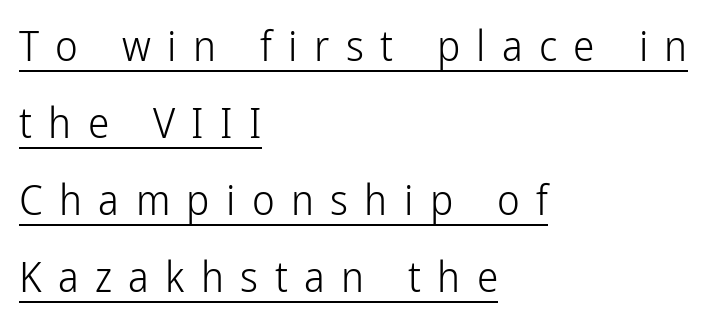
The image shows 43 px light, condensed sans-serif type, upright; set left-aligned, line spacing 1.79x, unusually wide letter spacing (+0.38 em), underlined; low stroke contrast and a medium x-height.
